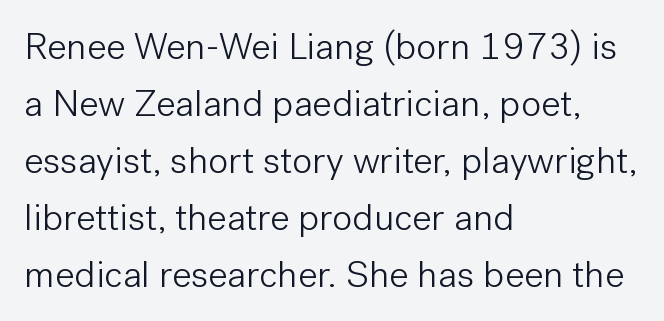
Q: Is the text bold? A: No.
Q: Is the text italic (slanted)? A: No, it is upright.
Q: Is the typeface a serif or a sans-serif typeface? A: Sans-serif.
Q: Is the text underlined? A: No.
Q: How is the paragraph aligned? A: Left-aligned.
Q: Is the spacing between letters normal or unusually wide? A: Normal.
Q: Is the spacing between lines tight, normal or loose? A: Normal.
Q: Width (condensed, normal, or wide)? A: Normal.
Q: Stroke contrast? A: Low.
Q: x-height? A: Medium.
Q: Monospaced? A: No.
